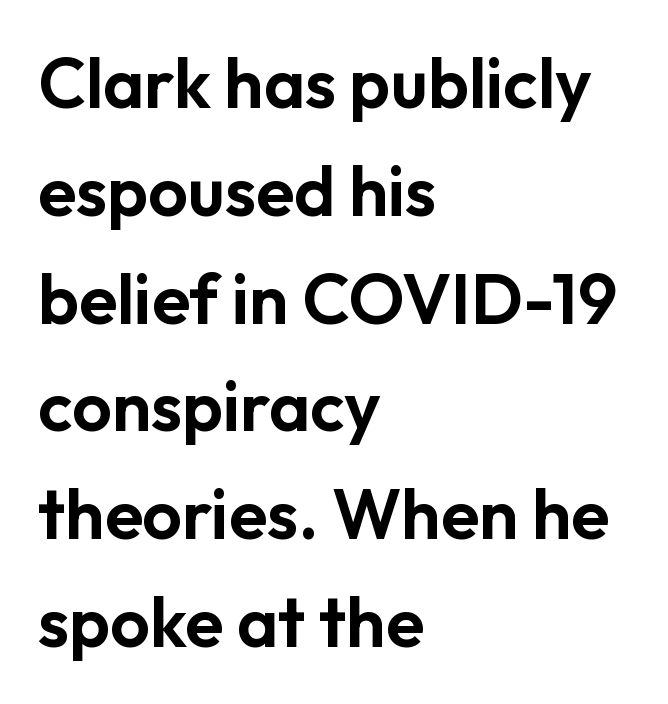
{"serif": "no", "italic": "no", "width": "normal", "stroke_contrast": "low", "x_height": "medium", "monospaced": "no", "underline": "no", "align": "left", "line_spacing": "normal", "line_spacing_ratio": 1.54, "letter_spacing": "normal", "letter_spacing_em": 0.0, "glyph_px": 70}
